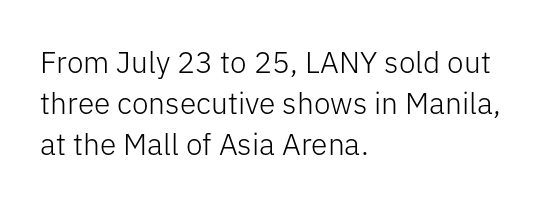
{"serif": "no", "italic": "no", "bold": "no", "weight": "light", "width": "normal", "stroke_contrast": "low", "x_height": "medium", "monospaced": "no", "underline": "no", "align": "left", "line_spacing": "normal", "line_spacing_ratio": 1.36, "letter_spacing": "normal", "letter_spacing_em": 0.0, "glyph_px": 30}
